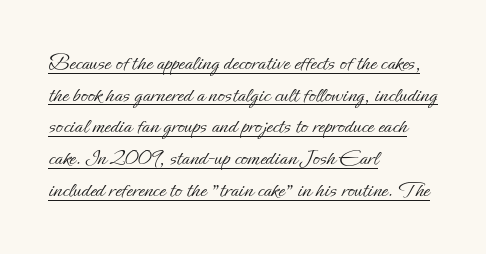
The image shows 23 px text type; set left-aligned, normal line spacing (1.38x), normal letter spacing, underlined.
